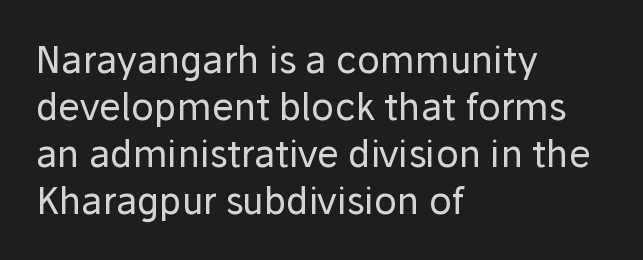
The image shows 37 px regular-weight sans-serif type, upright; set left-aligned, normal line spacing (1.27x), normal letter spacing, not underlined; low stroke contrast and a medium x-height.
